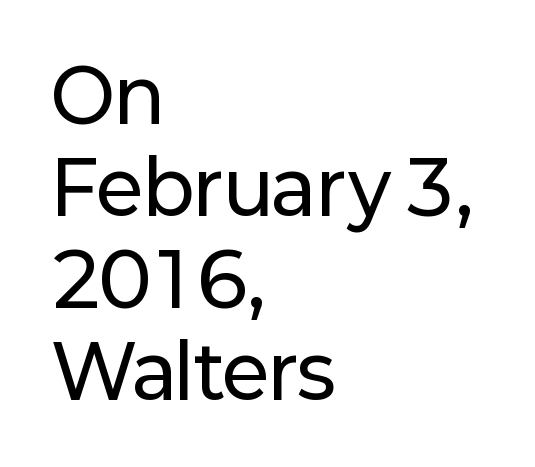
Q: Is the text italic (slanted)? A: No, it is upright.
Q: Is the typeface a serif or a sans-serif typeface? A: Sans-serif.
Q: Is the text underlined? A: No.
Q: How is the paragraph aligned? A: Left-aligned.
Q: Is the spacing between letters normal or unusually wide? A: Normal.
Q: Is the spacing between lines tight, normal or loose? A: Normal.
Q: Width (condensed, normal, or wide)? A: Normal.
Q: Stroke contrast? A: Low.
Q: x-height? A: Medium.
Q: Monospaced? A: No.
